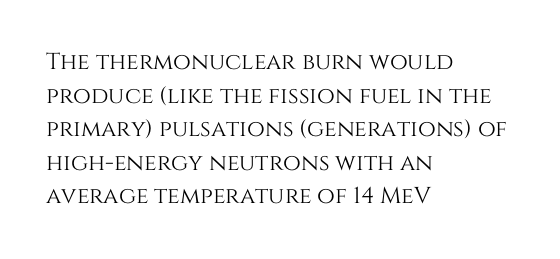
Notice how the passage keeps a crisp vertical edge on the left only. Ascenders rise straight up at ninety degrees. The passage shown is not underscored anywhere. Tracking value appears to be zero — textbook default spacing.
